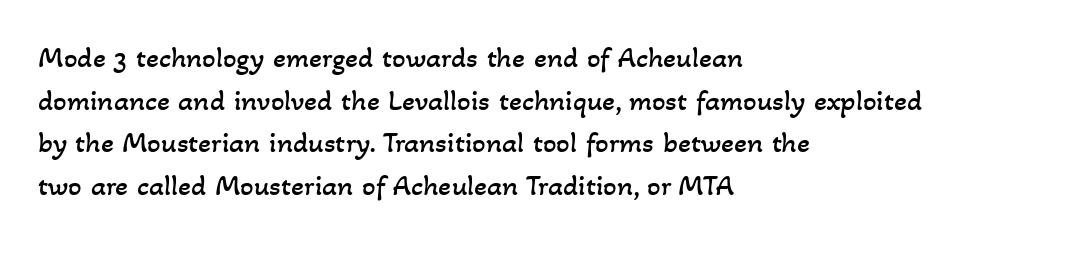
The image shows 30 px regular-weight type; set left-aligned, normal line spacing (1.42x), normal letter spacing, not underlined; low stroke contrast and a small x-height.
